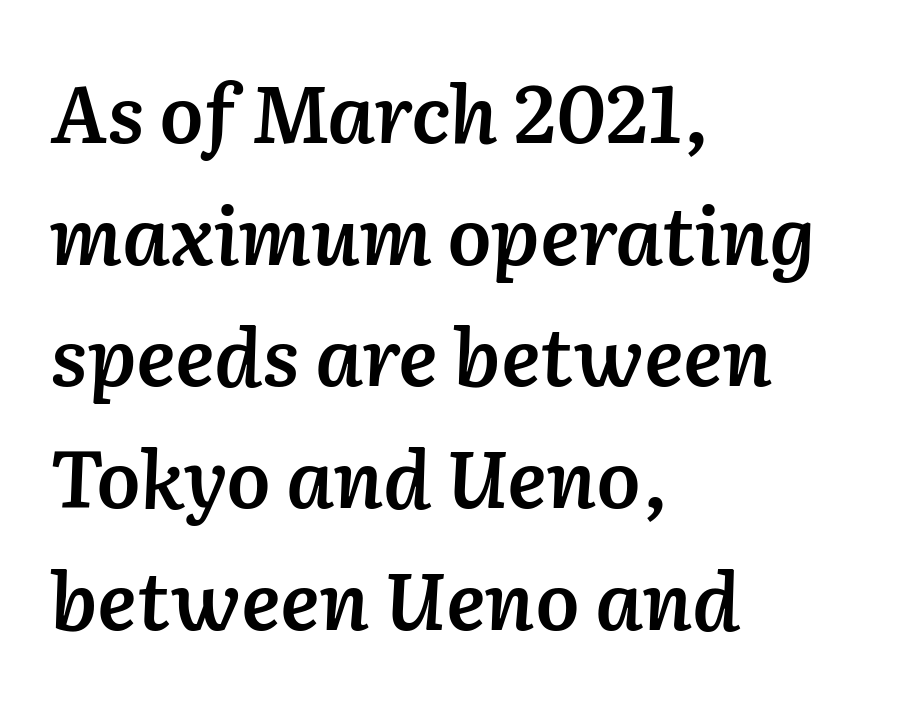
The image shows 79 px semibold type, italic (leaning right); set left-aligned, normal line spacing (1.54x), normal letter spacing, not underlined; low stroke contrast and a medium x-height.
